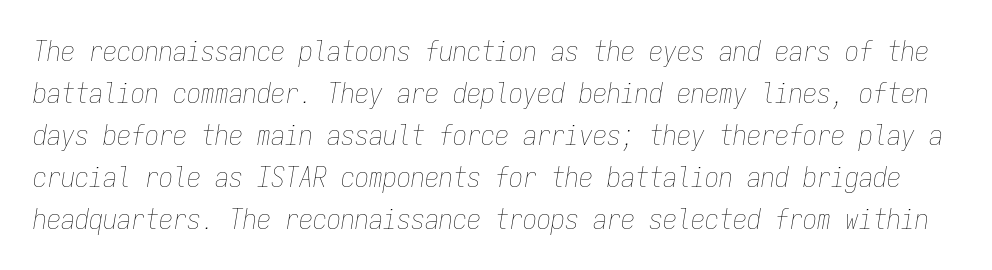
Italic: yes, the glyphs are oblique. You could count columns in this text — the font is strictly monospaced. Default kerning and tracking; the words read as compact shapes. In terms of leading, this rendering sits right in the middle. A bare baseline throughout the passage. The letters look calm and open, with moderate or lighter stems.
